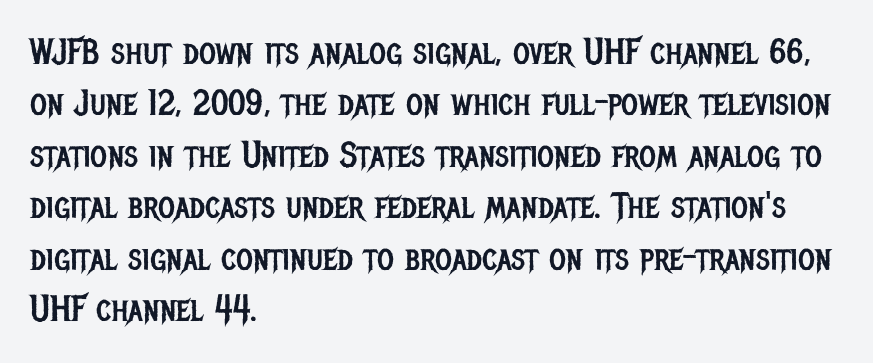
The image shows 36 px regular-weight, condensed sans-serif type, upright; set left-aligned, normal line spacing (1.43x), normal letter spacing, not underlined; low stroke contrast and a large x-height.
